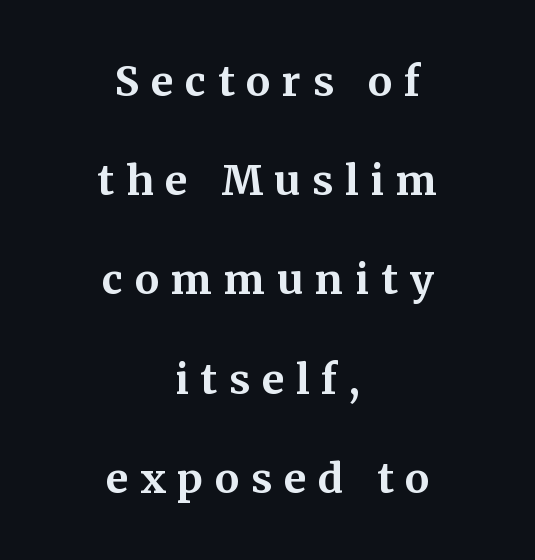
Caption: bold face, heavy strokes. Honestly, there is no underline to notice here at all. Notice the wide empty band between every row — that's loose leading. These lines are rendered in a variable-pitch font.
